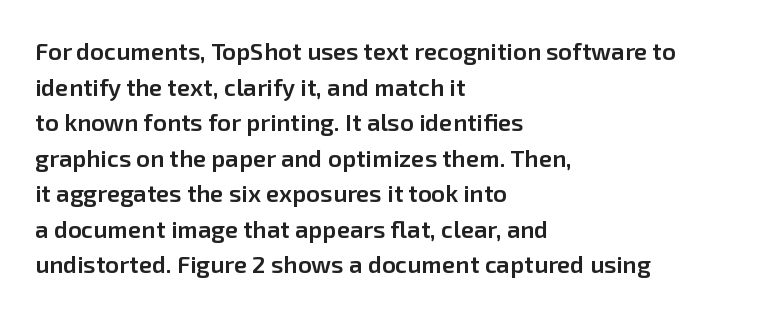
The image shows 24 px text type, upright; set left-aligned, normal line spacing (1.48x), normal letter spacing, not underlined.
